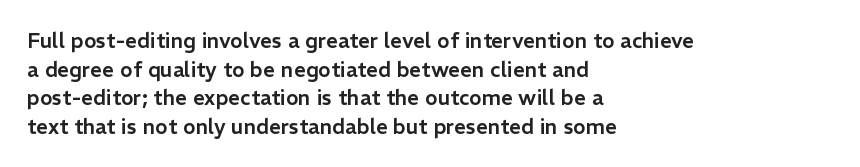
Q: Is the text italic (slanted)? A: No, it is upright.
Q: Is the text underlined? A: No.
Q: How is the paragraph aligned? A: Left-aligned.
Q: Is the spacing between letters normal or unusually wide? A: Normal.
Q: Is the spacing between lines tight, normal or loose? A: Normal.
